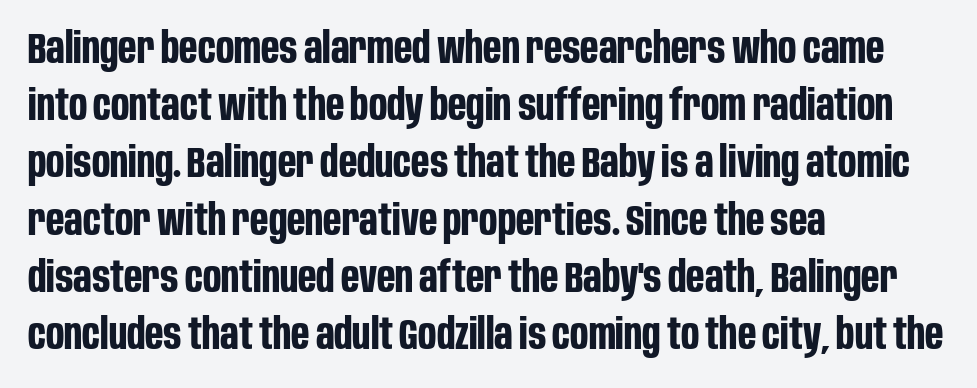
Q: Is the text bold? A: Yes.
Q: Is the text italic (slanted)? A: No, it is upright.
Q: Is the typeface a serif or a sans-serif typeface? A: Sans-serif.
Q: Is the text underlined? A: No.
Q: How is the paragraph aligned? A: Left-aligned.
Q: Is the spacing between letters normal or unusually wide? A: Normal.
Q: Is the spacing between lines tight, normal or loose? A: Normal.
Q: Width (condensed, normal, or wide)? A: Condensed.
Q: Stroke contrast? A: Low.
Q: x-height? A: Large.
Q: Monospaced? A: No.
